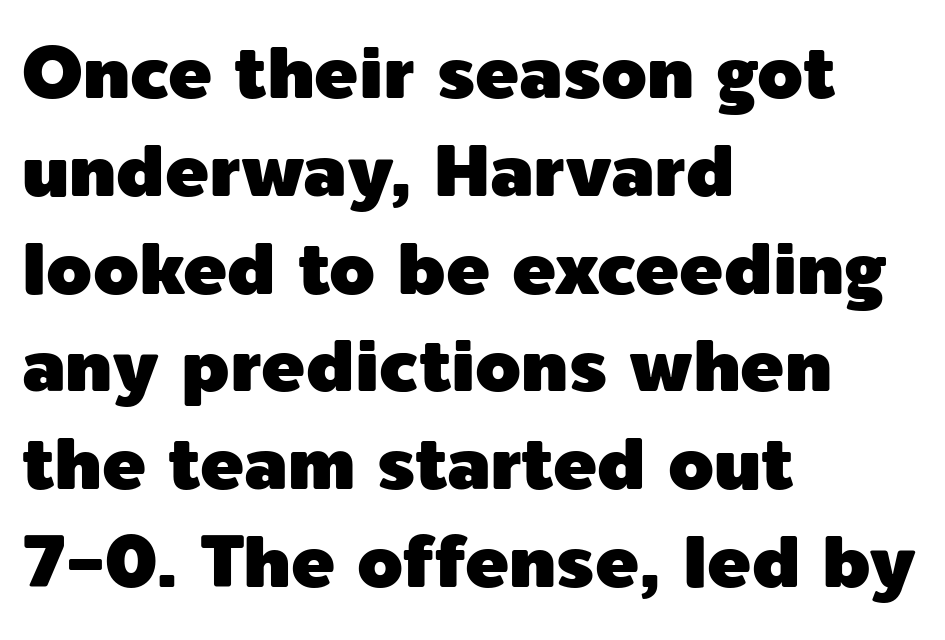
A roman cut, with each character standing at attention. Serif or sans? Sans — the stroke terminals are bare. Line beginnings align vertically; line endings do not. The gaps between neighbouring characters are ordinary and unremarkable. Here the designer chose a conventional face with non-uniform glyph widths. The line-height multiplier appears to be the usual default.
